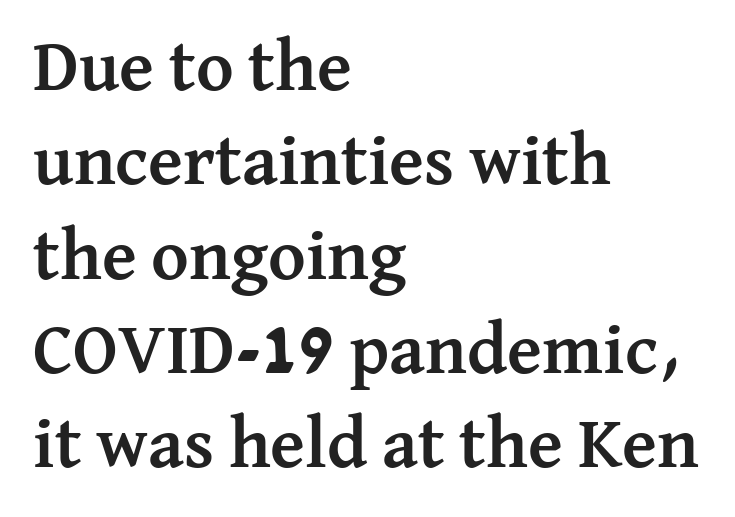
Notice how the passage keeps a crisp vertical edge on the left only. Here the glyphs are tracked normally, forming tight word shapes. Stroke thickness is high; the sample reads as a true bold. To sum up the face: it has serifs. Looks like regular typesetting: each glyph gets only the width it needs.
